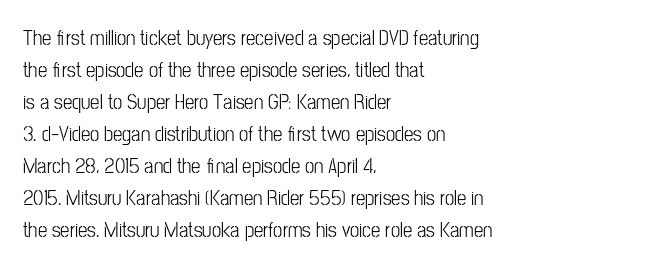
Q: Is the text bold? A: No.
Q: Is the text italic (slanted)? A: No, it is upright.
Q: Is the text underlined? A: No.
Q: How is the paragraph aligned? A: Left-aligned.
Q: Is the spacing between letters normal or unusually wide? A: Normal.
Q: Is the spacing between lines tight, normal or loose? A: Normal.
